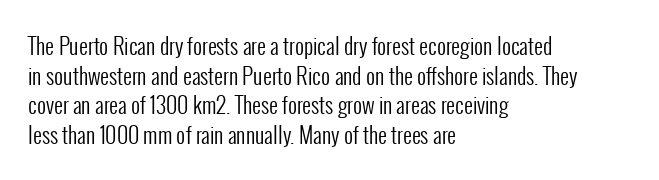
Q: Is the text bold? A: No.
Q: Is the text italic (slanted)? A: No, it is upright.
Q: Is the text underlined? A: No.
Q: How is the paragraph aligned? A: Left-aligned.
Q: Is the spacing between letters normal or unusually wide? A: Normal.
Q: Is the spacing between lines tight, normal or loose? A: Normal.
